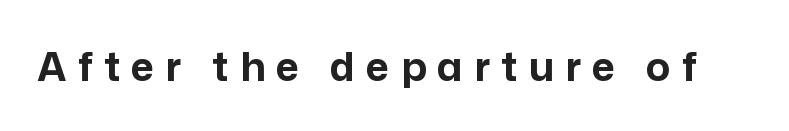
{"serif": "no", "italic": "no", "bold": "yes", "weight": "bold", "width": "normal", "stroke_contrast": "low", "x_height": "medium", "monospaced": "no", "underline": "no", "letter_spacing": "wide", "letter_spacing_em": 0.28, "glyph_px": 40}
